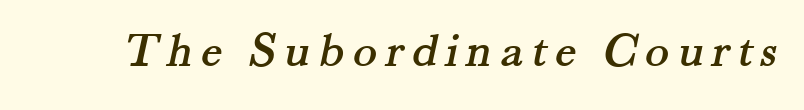
{"serif": "yes", "width": "normal", "stroke_contrast": "medium", "x_height": "small", "monospaced": "no", "underline": "no", "glyph_px": 50}
